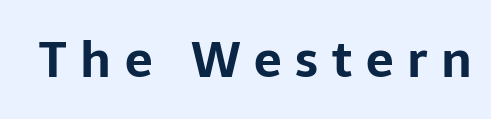
Q: Is the text bold? A: Yes.
Q: Is the text italic (slanted)? A: No, it is upright.
Q: Is the typeface a serif or a sans-serif typeface? A: Sans-serif.
Q: Is the text underlined? A: No.
Q: Is the spacing between letters normal or unusually wide? A: Unusually wide.
Q: Width (condensed, normal, or wide)? A: Normal.
Q: Stroke contrast? A: Low.
Q: x-height? A: Medium.
Q: Monospaced? A: No.
